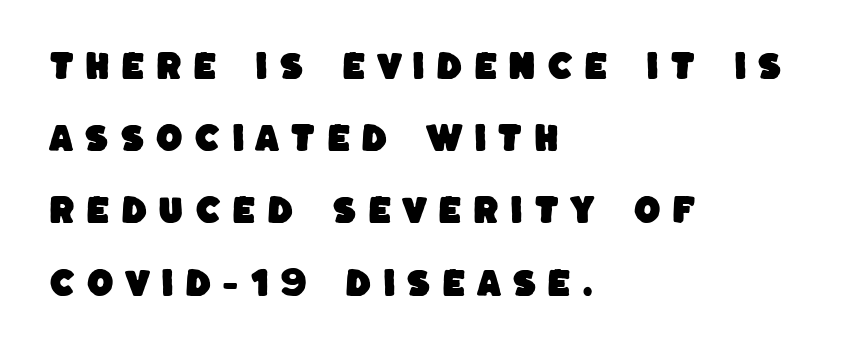
Note the varied advance widths — an 'i' is clearly narrower than an 'm'. Someone cranked the tracking dial way up on this one. Quick note: interline space is abundant. This rendering uses left alignment, leaving the right contour irregular. The type family on display is of the sans-serif kind.
